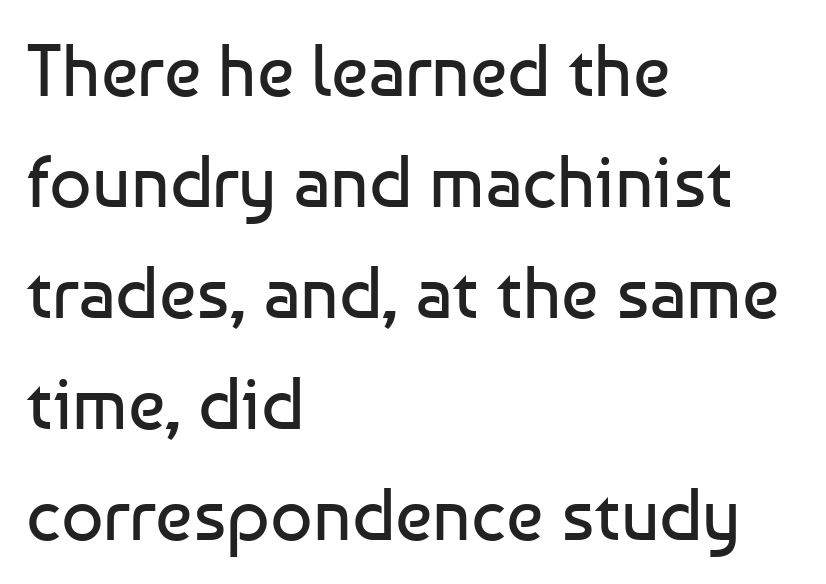
The image shows 74 px regular-weight sans-serif type, upright; set left-aligned, normal line spacing (1.5x), normal letter spacing, not underlined; low stroke contrast and a medium x-height.
